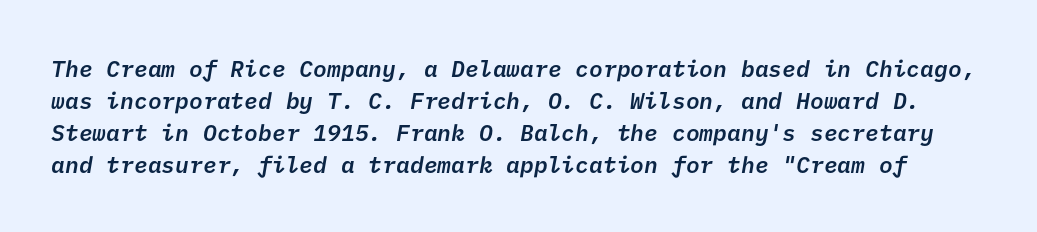
Q: Is the text bold? A: Semi-bold.
Q: Is the text underlined? A: No.
Q: Is the spacing between letters normal or unusually wide? A: Normal.
Q: Is the spacing between lines tight, normal or loose? A: Normal.
